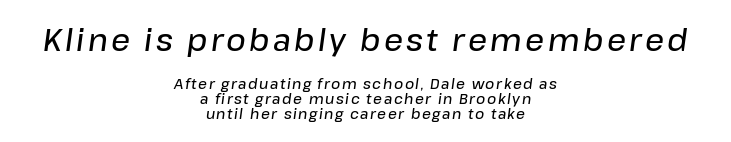
The image shows 30 px semibold type, italic (leaning right); set centered, tight line spacing (1.07x), not underlined; the first (top) block is 2.14x larger; low stroke contrast and a medium x-height.
